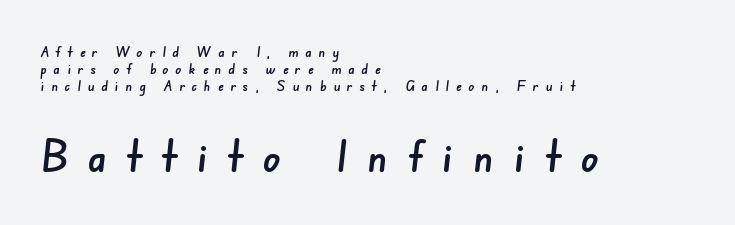
{"serif": "no", "width": "normal", "stroke_contrast": "low", "x_height": "small", "monospaced": "no", "underline": "no", "align": "left", "line_spacing": "tight", "line_spacing_ratio": 1.14, "letter_spacing": "wide", "letter_spacing_em": 0.46, "larger_block": "second", "size_ratio": 2.93, "glyph_px": 44}
